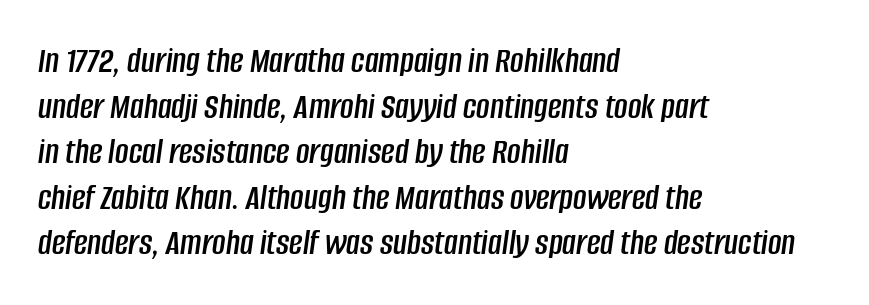
The image shows 37 px condensed type, italic (leaning right); set left-aligned, line spacing 1.23x, normal letter spacing, not underlined; low stroke contrast and a large x-height.
